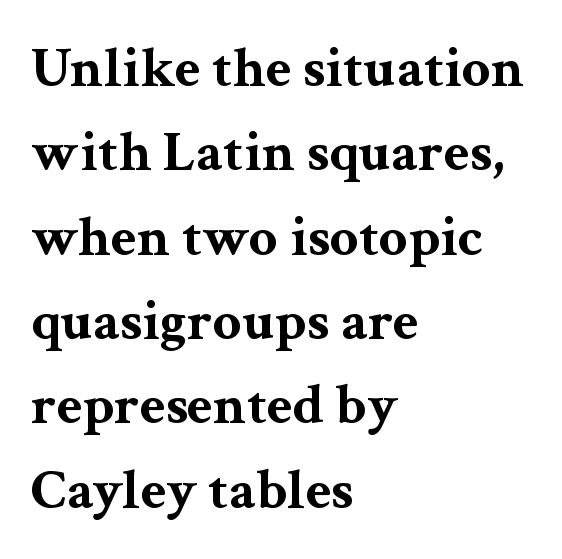
The image shows 57 px bold, wide serif type, upright; set left-aligned, normal line spacing (1.48x), normal letter spacing, not underlined; medium stroke contrast and a medium x-height.
